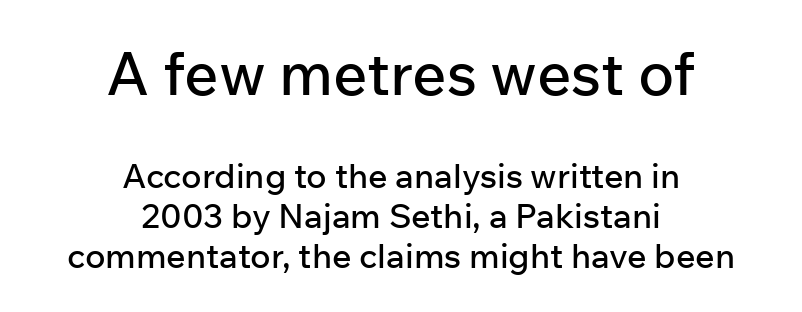
Q: Is the text italic (slanted)? A: No, it is upright.
Q: Is the typeface a serif or a sans-serif typeface? A: Sans-serif.
Q: Is the text underlined? A: No.
Q: How is the paragraph aligned? A: Centered.
Q: Is the spacing between letters normal or unusually wide? A: Normal.
Q: Which block of text is set in a larger size, the first (top) or the second (bottom)? A: The first (top) one.
Q: Width (condensed, normal, or wide)? A: Normal.
Q: Stroke contrast? A: Low.
Q: x-height? A: Medium.
Q: Monospaced? A: No.
